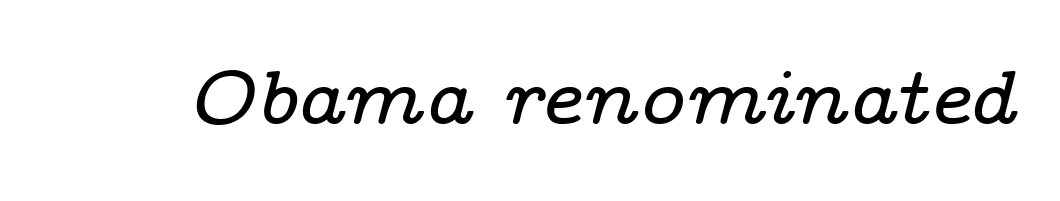
The letters advance in unequal steps, a hallmark of proportional type. A typesetter would label this face a serif. Look at the tracking — it's just the regular setting, nothing added. Underlining? Definitely not there. The axis of the letterforms is tilted away from vertical.
